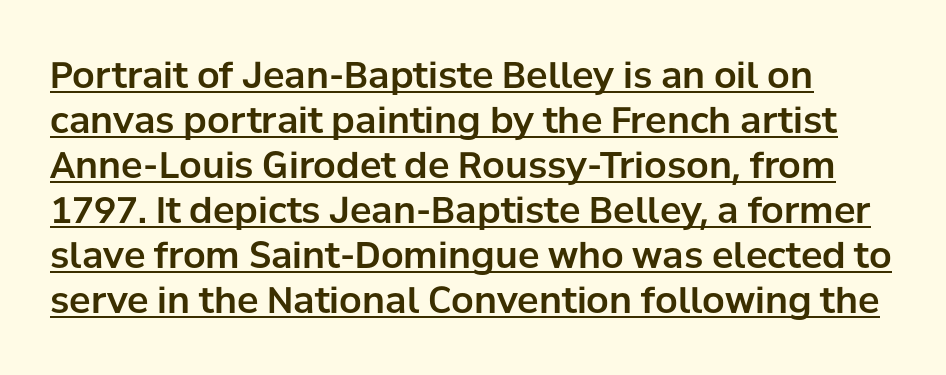
Q: Is the text italic (slanted)? A: No, it is upright.
Q: Is the typeface a serif or a sans-serif typeface? A: Sans-serif.
Q: Is the text underlined? A: Yes.
Q: Is the spacing between letters normal or unusually wide? A: Normal.
Q: Is the spacing between lines tight, normal or loose? A: Normal.
Q: Width (condensed, normal, or wide)? A: Normal.
Q: Stroke contrast? A: Low.
Q: x-height? A: Medium.
Q: Monospaced? A: No.
